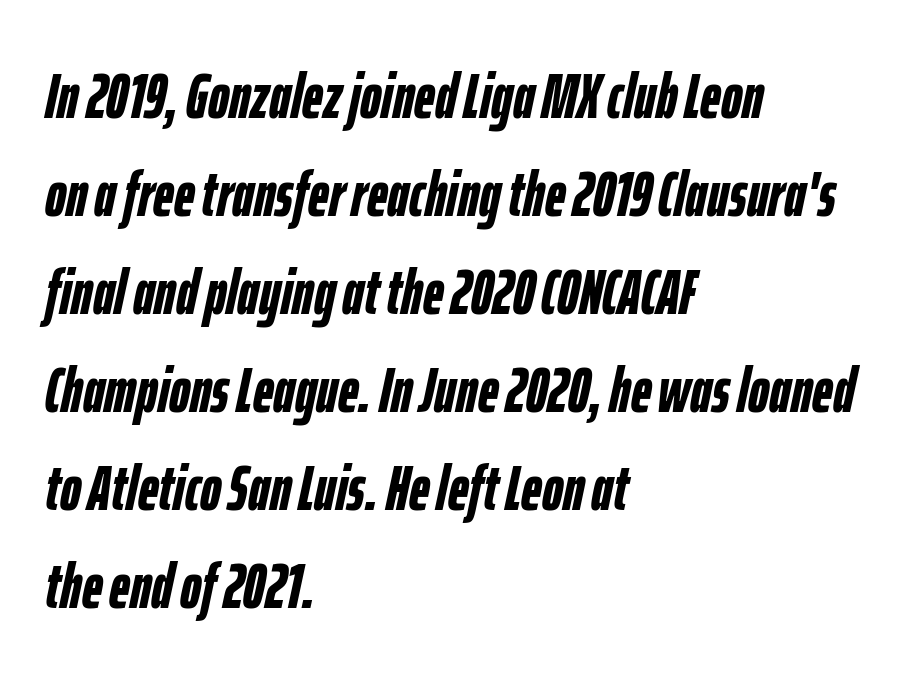
{"italic": "yes", "lean": "right", "slant_degrees": 12, "bold": "yes", "weight": "semibold", "width": "condensed", "stroke_contrast": "low", "x_height": "medium", "monospaced": "no", "underline": "no", "align": "left", "line_spacing": "normal", "line_spacing_ratio": 1.53, "letter_spacing": "normal", "letter_spacing_em": 0.0, "glyph_px": 64}
